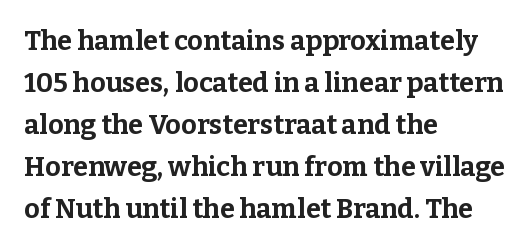
Q: Is the text bold? A: Yes.
Q: Is the text italic (slanted)? A: No, it is upright.
Q: Is the text underlined? A: No.
Q: How is the paragraph aligned? A: Left-aligned.
Q: Is the spacing between letters normal or unusually wide? A: Normal.
Q: Is the spacing between lines tight, normal or loose? A: Normal.
